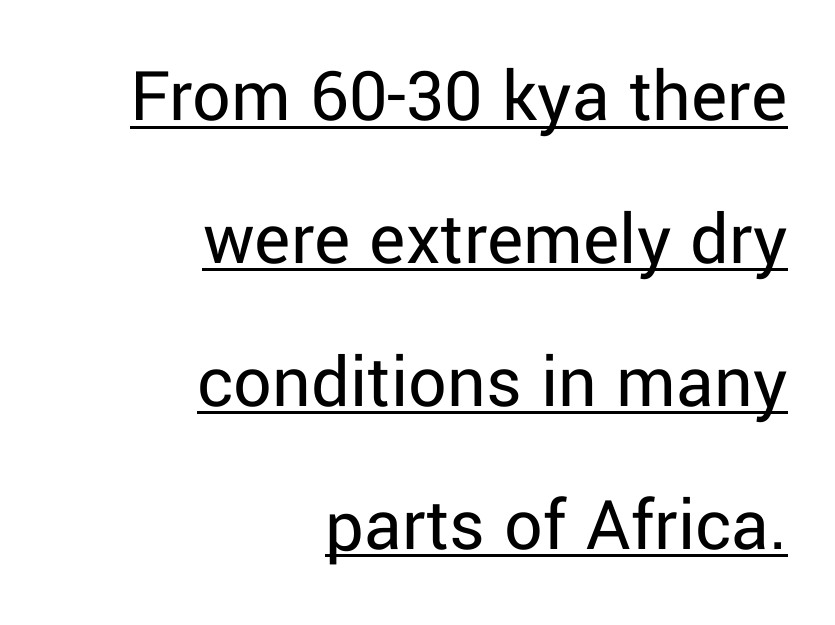
The image shows 76 px regular-weight sans-serif type, upright; set right-aligned, line spacing 1.88x, normal letter spacing, underlined; low stroke contrast and a medium x-height.
